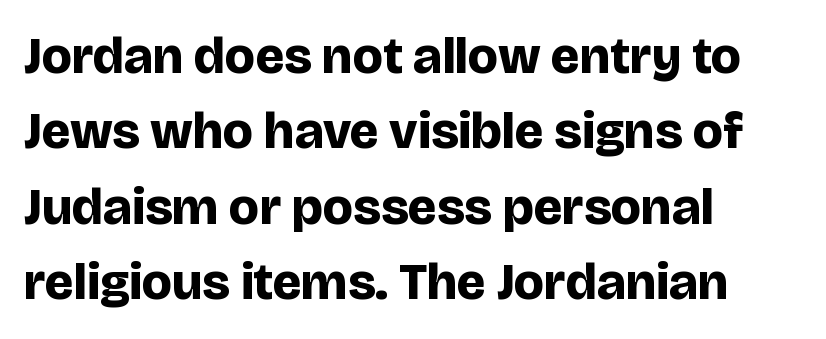
{"serif": "no", "italic": "no", "bold": "yes", "weight": "bold", "width": "normal", "stroke_contrast": "low", "x_height": "large", "monospaced": "no", "underline": "no", "align": "left", "line_spacing": "normal", "line_spacing_ratio": 1.45, "letter_spacing": "normal", "letter_spacing_em": 0.0, "glyph_px": 52}
